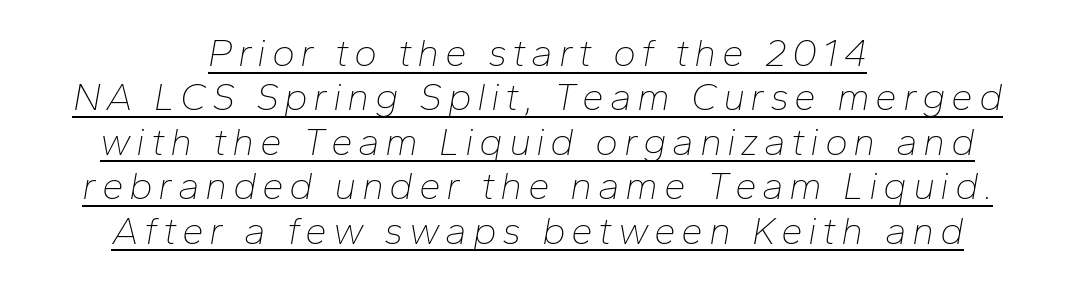
{"italic": "yes", "lean": "right", "slant_degrees": 10, "bold": "no", "weight": "thin", "width": "normal", "stroke_contrast": "low", "x_height": "medium", "monospaced": "no", "underline": "yes", "align": "center", "line_spacing": "tight", "line_spacing_ratio": 1.14, "glyph_px": 39}
